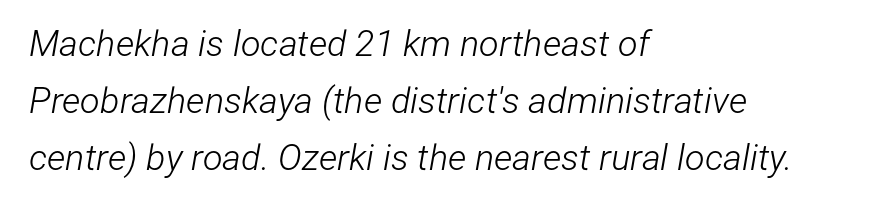
{"italic": "yes", "lean": "right", "slant_degrees": 12, "bold": "no", "weight": "light", "width": "condensed", "stroke_contrast": "low", "x_height": "medium", "monospaced": "no", "underline": "no", "align": "left", "line_spacing": "normal", "line_spacing_ratio": 1.59, "letter_spacing": "normal", "letter_spacing_em": 0.0, "glyph_px": 36}
